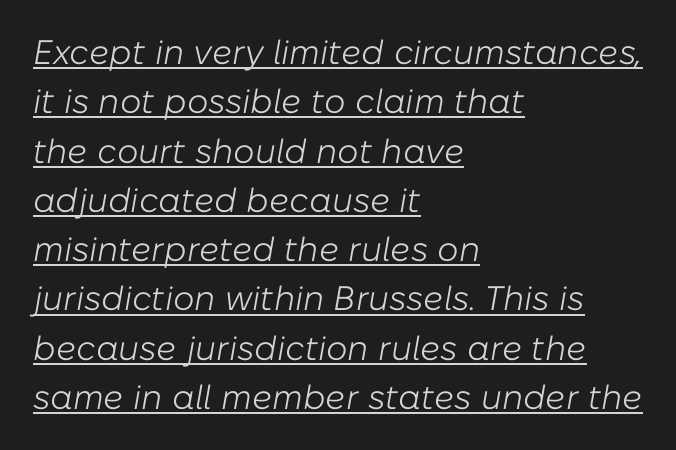
The image shows 34 px light type, italic (leaning right); set left-aligned, normal line spacing (1.45x), normal letter spacing, underlined; low stroke contrast and a medium x-height.
